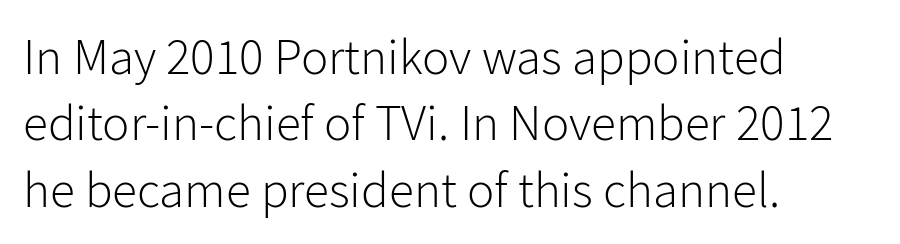
{"serif": "no", "italic": "no", "bold": "no", "weight": "light", "width": "normal", "stroke_contrast": "low", "x_height": "medium", "monospaced": "no", "underline": "no", "align": "left", "line_spacing": "normal", "line_spacing_ratio": 1.3, "letter_spacing": "normal", "letter_spacing_em": 0.0, "glyph_px": 51}
